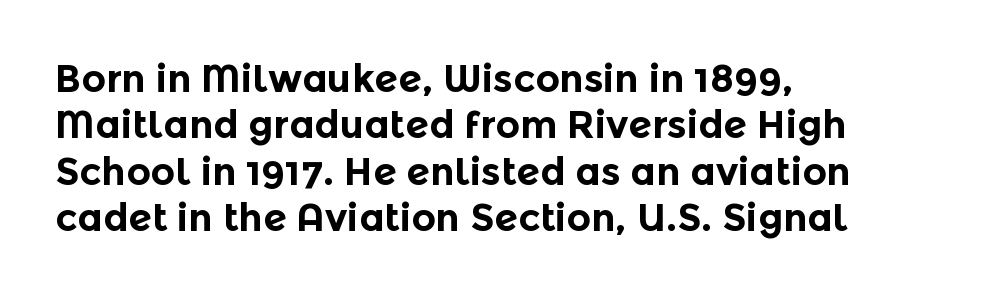
The image shows 38 px bold sans-serif type, upright; set left-aligned, line spacing 1.22x, normal letter spacing, not underlined; a medium x-height.
